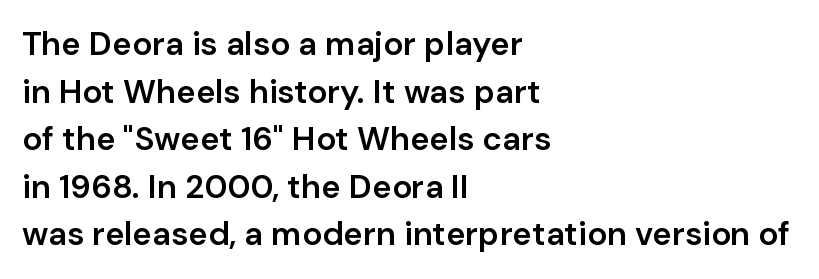
A sans-serif font was chosen for this passage. A semibold gives these letters moderate extra thickness, short of bold. Compared with typical body copy, the letter spacing here is the same. Students, observe: this is what conventionally led text looks like. The specimen reads as upright at a glance.
